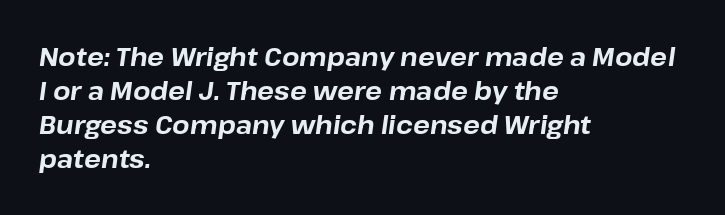
The image shows 25 px bold type, italic (leaning right); set left-aligned, normal line spacing (1.36x), normal letter spacing, not underlined.
